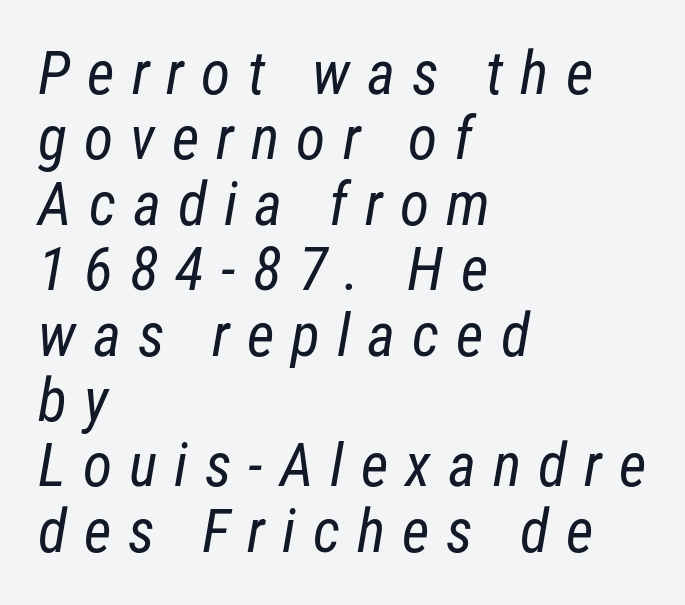
{"serif": "no", "bold": "no", "weight": "regular", "width": "condensed", "stroke_contrast": "low", "x_height": "medium", "monospaced": "no", "underline": "no", "align": "left", "line_spacing": "tight", "line_spacing_ratio": 1.09, "letter_spacing": "wide", "letter_spacing_em": 0.28, "glyph_px": 60}
